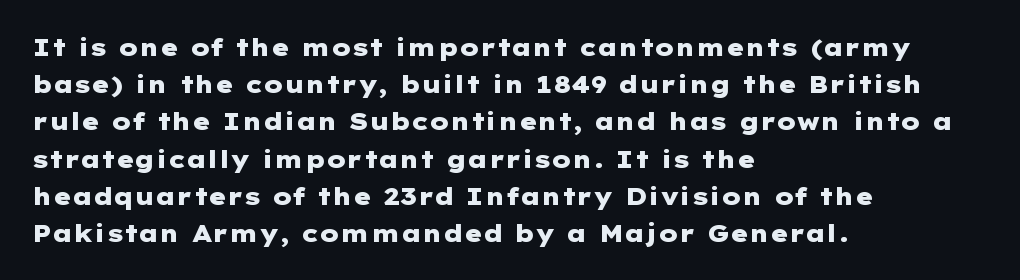
The passage shown has conventional tracking throughout. Underline: absent. The lines in this sample share a left origin and differ only in where they stop. These lines carry a lot of weight — the face is fully bold. Leading: standard. Characters remain perfectly vertical along every line.
